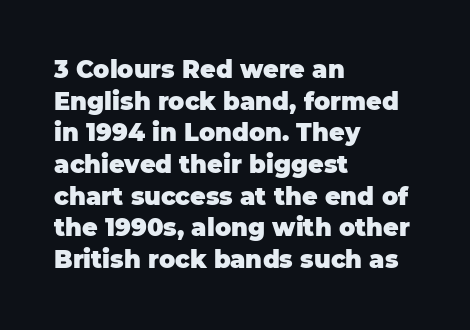
Honestly, the letter spacing is just normal — you wouldn't notice it. One glance says typical: line gaps are just what's usual. These lines stack with their left ends in a neat column. The type sits square on the baseline with zero lean. Descender tails drop into unmarked territory. How heavy is the stroke? Heavy — this is a bold.
